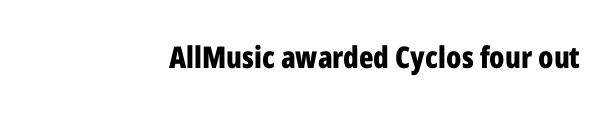
The image shows 30 px bold, condensed sans-serif type, upright; set right-aligned, normal letter spacing, not underlined; low stroke contrast and a medium x-height.
